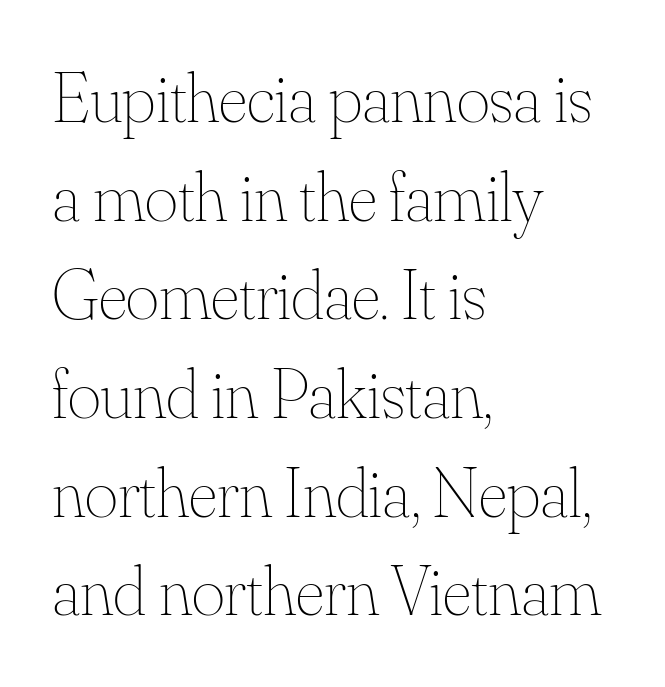
{"italic": "no", "bold": "no", "weight": "thin", "width": "normal", "stroke_contrast": "medium", "x_height": "small", "monospaced": "no", "underline": "no", "align": "left", "line_spacing": "normal", "line_spacing_ratio": 1.39, "letter_spacing": "normal", "letter_spacing_em": 0.0, "glyph_px": 71}
